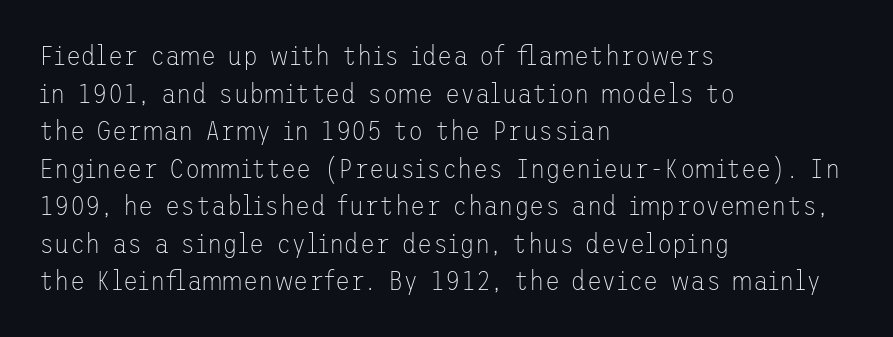
The strip under each line holds only bare page. Look at the bottom of the vertical strokes: they stop flat, with no serifs. The lines sit at an ordinary, default distance from one another. In terms of letterspacing, this is plain default setting. The passage is arranged the way most books set body copy — flush left.
